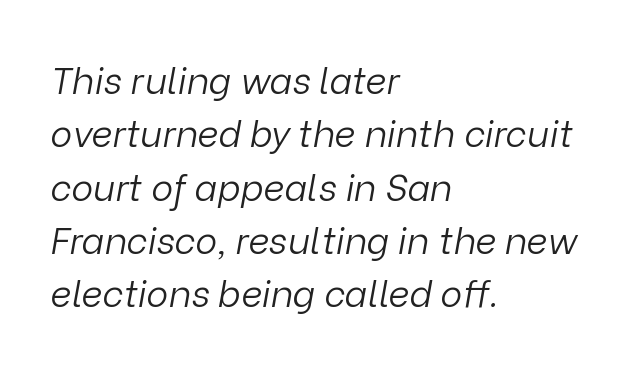
The image shows 37 px light type, italic (leaning right); set left-aligned, normal line spacing (1.44x), normal letter spacing, not underlined; low stroke contrast and a medium x-height.
